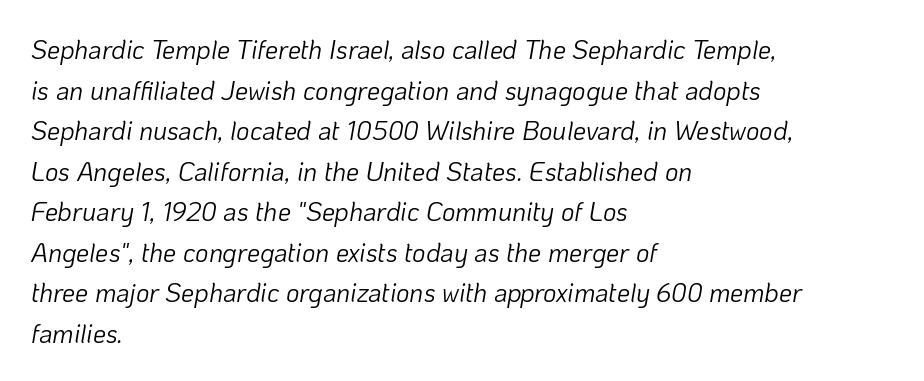
The image shows 26 px text type, italic (leaning right); set left-aligned, normal line spacing (1.56x), normal letter spacing, not underlined.
